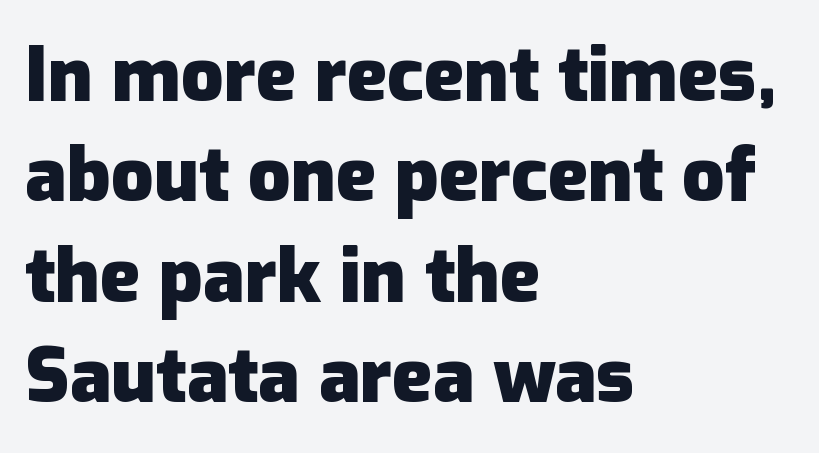
{"serif": "no", "italic": "no", "bold": "yes", "weight": "heavy", "width": "normal", "stroke_contrast": "low", "x_height": "medium", "monospaced": "no", "underline": "no", "align": "left", "line_spacing": "normal", "line_spacing_ratio": 1.34, "letter_spacing": "normal", "letter_spacing_em": 0.0, "glyph_px": 75}
